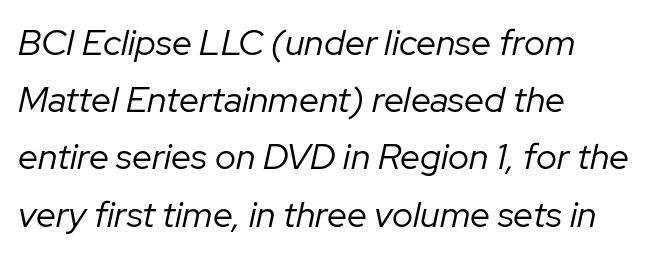
Q: Is the text bold? A: No.
Q: Is the text italic (slanted)? A: Yes, it leans right by about 12 degrees.
Q: Is the text underlined? A: No.
Q: How is the paragraph aligned? A: Left-aligned.
Q: Is the spacing between letters normal or unusually wide? A: Normal.
Q: Is the spacing between lines tight, normal or loose? A: Normal.
Q: Width (condensed, normal, or wide)? A: Normal.
Q: Stroke contrast? A: Low.
Q: x-height? A: Medium.
Q: Monospaced? A: No.
